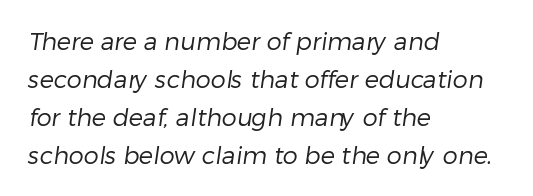
Q: Is the text bold? A: No.
Q: Is the text underlined? A: No.
Q: How is the paragraph aligned? A: Left-aligned.
Q: Is the spacing between letters normal or unusually wide? A: Normal.
Q: Is the spacing between lines tight, normal or loose? A: Normal.
